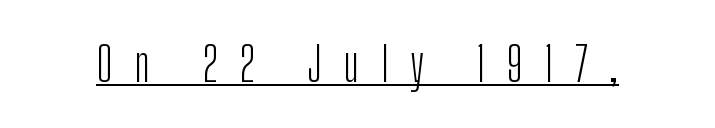
The image shows 47 px light, condensed sans-serif type, upright; set unusually wide letter spacing (+0.46 em), underlined; low stroke contrast and a medium x-height.
